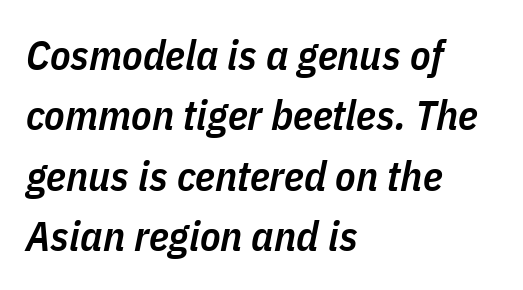
The image shows 42 px semibold, condensed type, italic (leaning right); set left-aligned, normal line spacing (1.44x), normal letter spacing, not underlined; low stroke contrast and a medium x-height.
